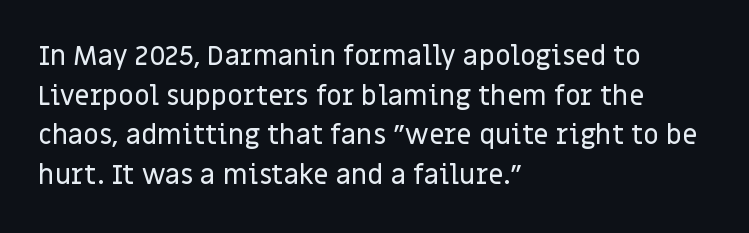
{"italic": "no", "underline": "no", "align": "left", "line_spacing": "normal", "line_spacing_ratio": 1.47, "letter_spacing": "normal", "letter_spacing_em": 0.0, "glyph_px": 27}
